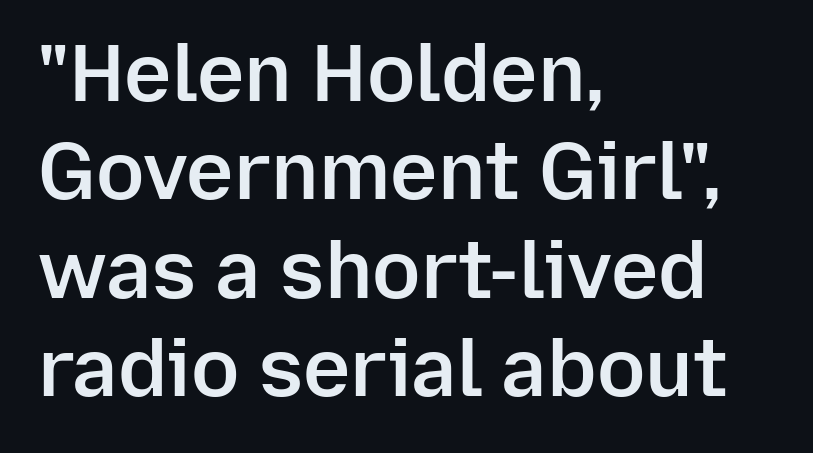
{"serif": "no", "italic": "no", "bold": "semi", "weight": "semibold", "width": "normal", "stroke_contrast": "low", "x_height": "medium", "monospaced": "no", "underline": "no", "align": "left", "line_spacing_ratio": 1.23, "letter_spacing": "normal", "letter_spacing_em": 0.0, "glyph_px": 80}
